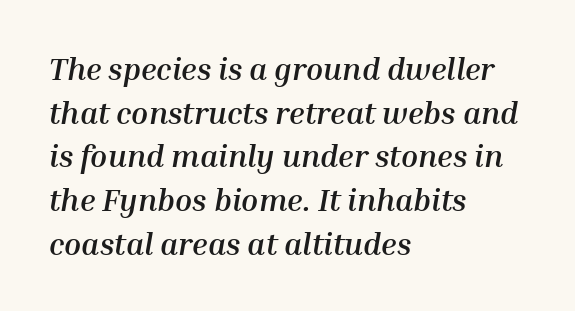
Q: Is the text bold? A: Yes.
Q: Is the text italic (slanted)? A: Yes, it leans right by about 10 degrees.
Q: Is the text underlined? A: No.
Q: How is the paragraph aligned? A: Left-aligned.
Q: Is the spacing between letters normal or unusually wide? A: Normal.
Q: Is the spacing between lines tight, normal or loose? A: Normal.
Q: Width (condensed, normal, or wide)? A: Normal.
Q: Stroke contrast? A: Medium.
Q: x-height? A: Medium.
Q: Monospaced? A: No.
